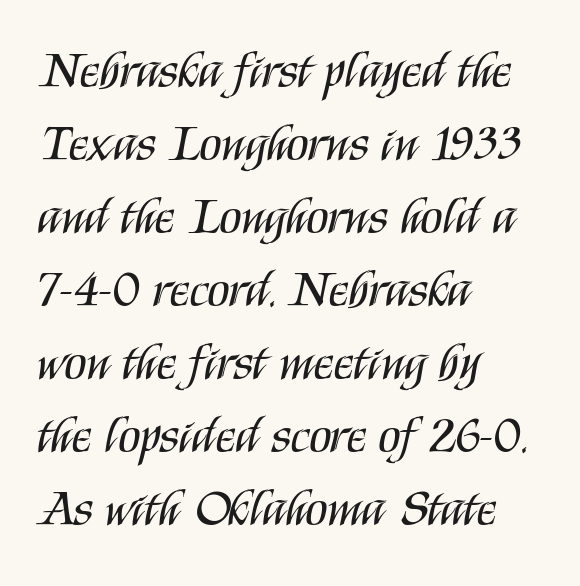
Q: Is the text bold? A: No.
Q: Is the text italic (slanted)? A: Yes.
Q: Is the typeface a serif or a sans-serif typeface? A: Sans-serif.
Q: Is the text underlined? A: No.
Q: How is the paragraph aligned? A: Left-aligned.
Q: Is the spacing between letters normal or unusually wide? A: Normal.
Q: Is the spacing between lines tight, normal or loose? A: Normal.
Q: Width (condensed, normal, or wide)? A: Condensed.
Q: Stroke contrast? A: Medium.
Q: x-height? A: Large.
Q: Monospaced? A: No.
